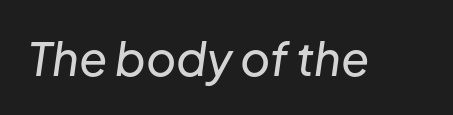
The image shows 46 px text type, italic (leaning right); set normal letter spacing, not underlined; low stroke contrast and a medium x-height.
